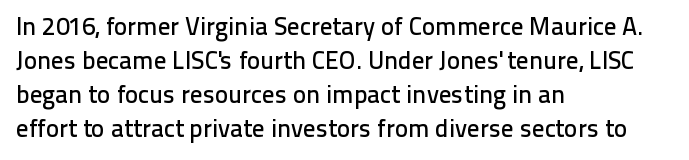
Q: Is the text italic (slanted)? A: No, it is upright.
Q: Is the text underlined? A: No.
Q: How is the paragraph aligned? A: Left-aligned.
Q: Is the spacing between letters normal or unusually wide? A: Normal.
Q: Is the spacing between lines tight, normal or loose? A: Normal.
